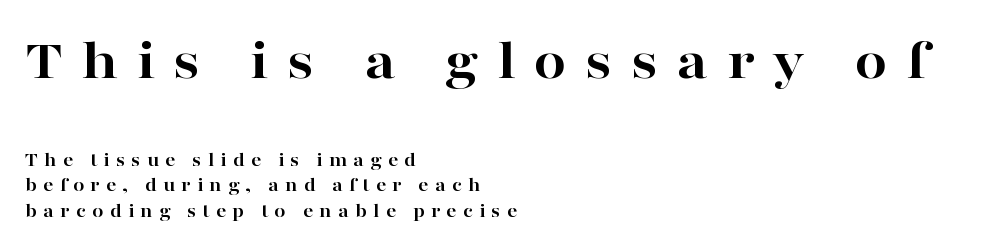
Character size in the leading block exceeds that of the trailing block. The passage is arranged the way most books set body copy — flush left. Here the glyphs are tracked loosely, breaking word shapes into spaced letters. Each new line begins a customary step beneath the previous one. The letters stand straight up with perfectly vertical stems. Regarding serifs, this sample has them.
